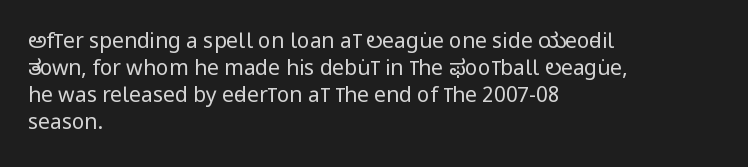
{"italic": "no", "bold": "no", "underline": "no", "align": "left", "line_spacing": "normal", "line_spacing_ratio": 1.29, "letter_spacing": "normal", "letter_spacing_em": 0.0, "glyph_px": 21}
